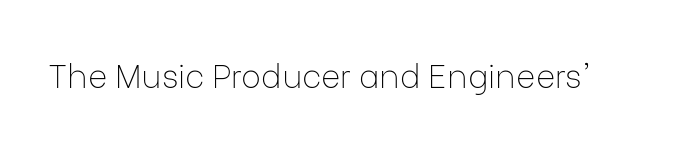
{"serif": "no", "italic": "no", "bold": "no", "weight": "thin", "width": "normal", "stroke_contrast": "low", "x_height": "medium", "monospaced": "no", "underline": "no", "letter_spacing": "normal", "letter_spacing_em": 0.0, "glyph_px": 33}
